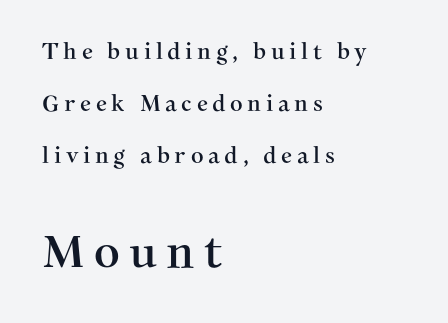
The image shows 45 px serif type, upright; set left-aligned, loose line spacing (2.37x), unusually wide letter spacing (+0.21 em), not underlined; the second (bottom) block is 2.05x larger; medium stroke contrast and a medium x-height.
